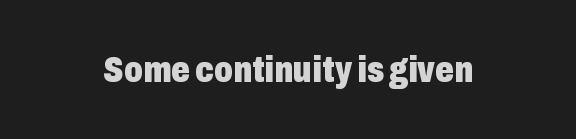
Standard letterfit; no display-style spreading of the glyphs. The passage shown is typed in a proportional face where columns would drift. You can tell it's not italic because the verticals are truly vertical. Typographic density is high because the face is bold.
